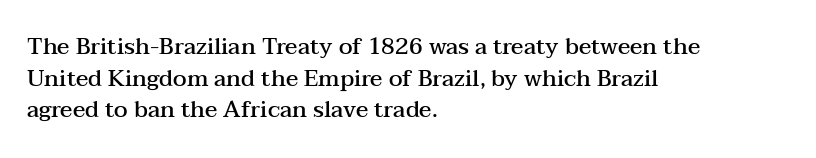
Q: Is the text bold? A: Semi-bold.
Q: Is the text italic (slanted)? A: No, it is upright.
Q: Is the text underlined? A: No.
Q: How is the paragraph aligned? A: Left-aligned.
Q: Is the spacing between letters normal or unusually wide? A: Normal.
Q: Is the spacing between lines tight, normal or loose? A: Normal.
